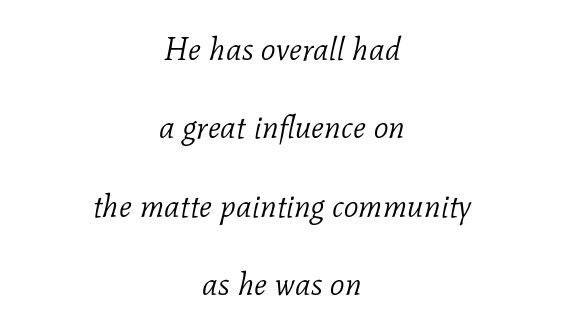
The rendering applies a slant to the glyphs. Short note: letters normally spaced. Which margin do the lines hug? Neither — every line sits in the middle. Is the type heavy? It reads as light-to-regular instead.
